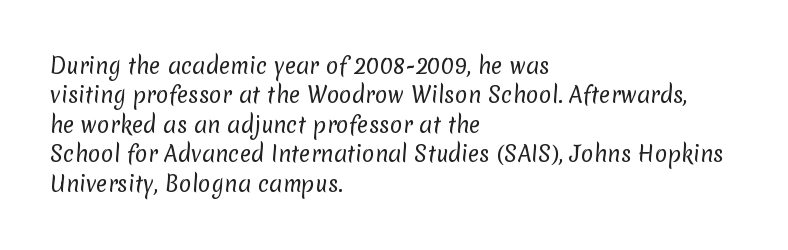
Q: Is the text bold? A: No.
Q: Is the text underlined? A: No.
Q: How is the paragraph aligned? A: Left-aligned.
Q: Is the spacing between letters normal or unusually wide? A: Normal.
Q: Is the spacing between lines tight, normal or loose? A: Normal.
